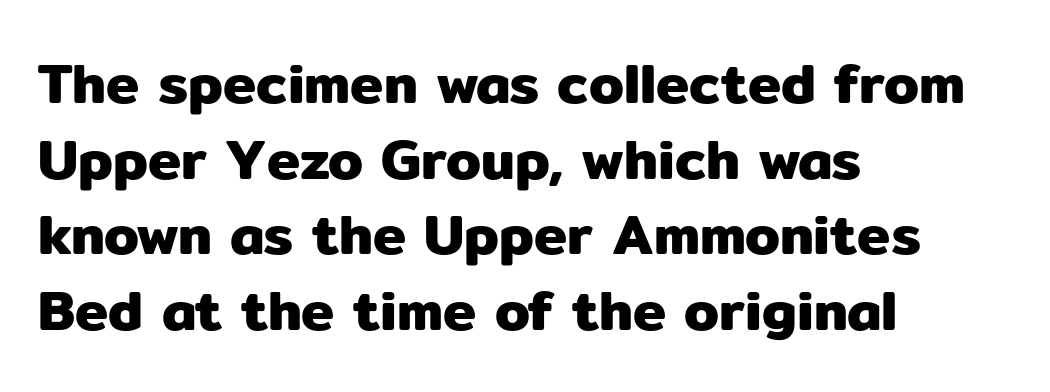
{"serif": "no", "italic": "no", "width": "normal", "stroke_contrast": "low", "x_height": "medium", "monospaced": "no", "underline": "no", "align": "left", "line_spacing": "normal", "line_spacing_ratio": 1.35, "letter_spacing": "normal", "letter_spacing_em": 0.0, "glyph_px": 56}
